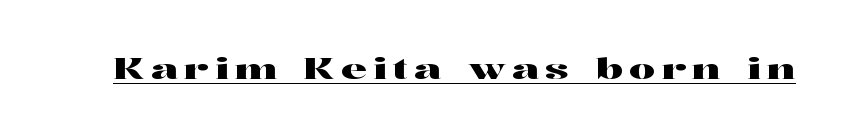
Is there any slant? The stems are plumb. Compared with typical body copy, the letter spacing here is much looser. A typesetter would call this proportional, since set widths differ per character. The text was rendered using a seriffed face with decorative stroke endings. These characters rest on top of a visible drawn line.
